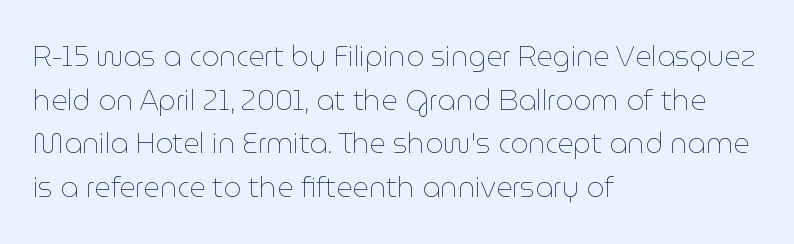
The image shows 28 px thin type, upright; set left-aligned, normal line spacing (1.56x), normal letter spacing, not underlined; low stroke contrast and a medium x-height.
